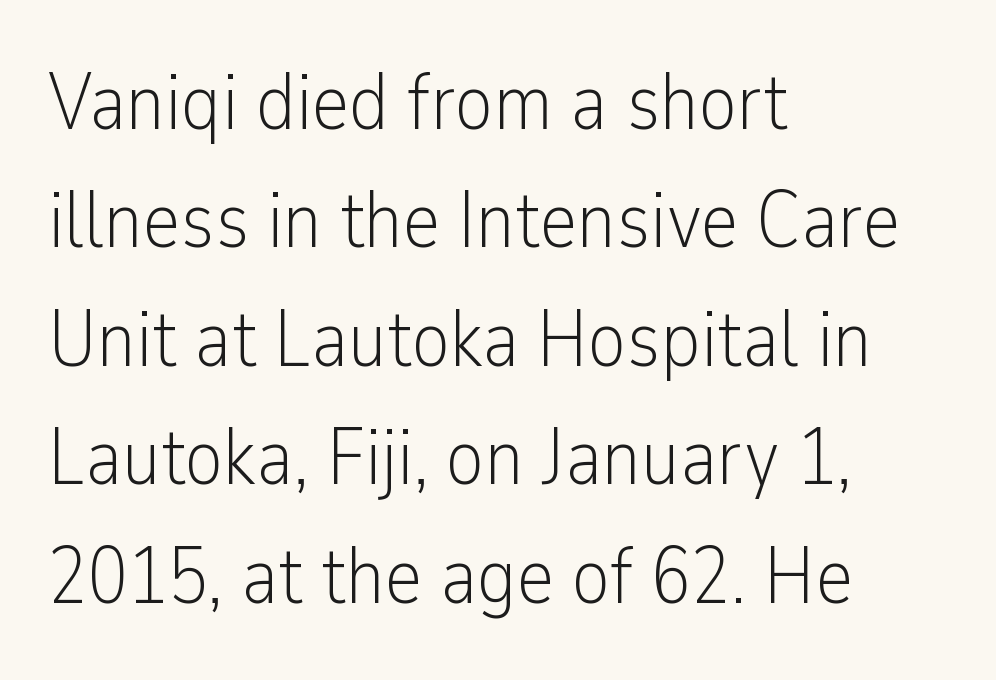
Q: Is the text bold? A: No.
Q: Is the text italic (slanted)? A: No, it is upright.
Q: Is the typeface a serif or a sans-serif typeface? A: Sans-serif.
Q: Is the text underlined? A: No.
Q: How is the paragraph aligned? A: Left-aligned.
Q: Is the spacing between letters normal or unusually wide? A: Normal.
Q: Is the spacing between lines tight, normal or loose? A: Normal.
Q: Width (condensed, normal, or wide)? A: Condensed.
Q: Stroke contrast? A: Low.
Q: x-height? A: Medium.
Q: Monospaced? A: No.
